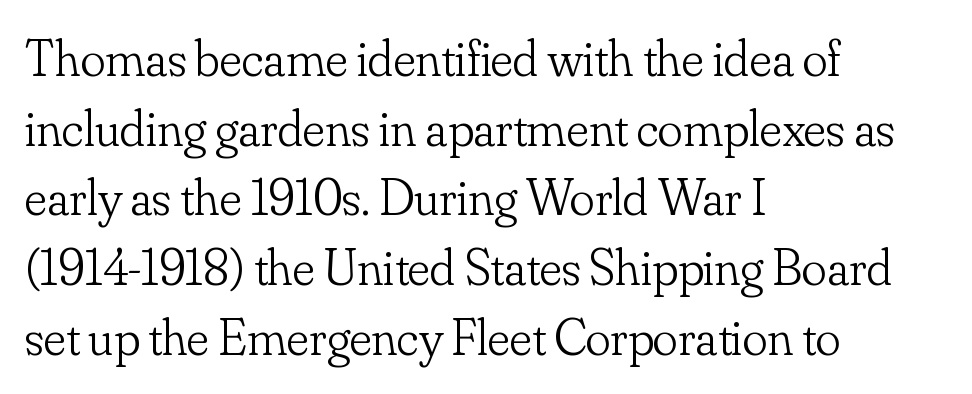
Is this a fixed-width face? No — the glyphs have proportional, varying widths. Anything drawn beneath the words? Only blank space. The leading is moderate, giving the passage an even texture. The horizontal fit of the characters is conventional and even.
